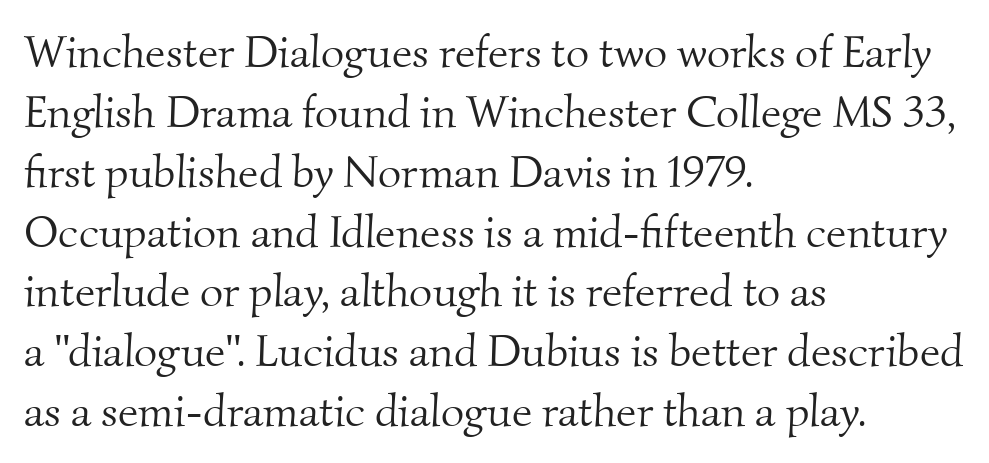
Q: Is the text bold? A: No.
Q: Is the typeface a serif or a sans-serif typeface? A: Serif.
Q: Is the text underlined? A: No.
Q: How is the paragraph aligned? A: Left-aligned.
Q: Is the spacing between letters normal or unusually wide? A: Normal.
Q: Is the spacing between lines tight, normal or loose? A: Normal.
Q: Width (condensed, normal, or wide)? A: Normal.
Q: Stroke contrast? A: Medium.
Q: x-height? A: Small.
Q: Monospaced? A: No.
